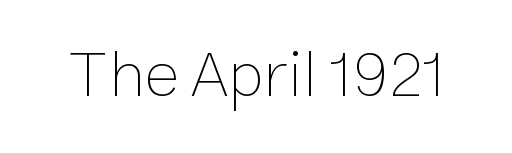
The image shows 66 px thin type, upright; set normal letter spacing, not underlined; low stroke contrast and a medium x-height.
